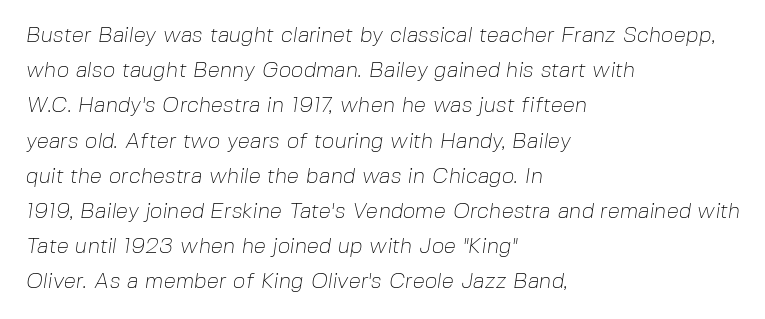
Q: Is the text bold? A: No.
Q: Is the text underlined? A: No.
Q: How is the paragraph aligned? A: Left-aligned.
Q: Is the spacing between letters normal or unusually wide? A: Normal.
Q: Is the spacing between lines tight, normal or loose? A: Normal.
